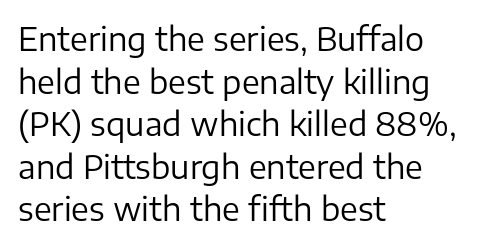
{"serif": "no", "italic": "no", "bold": "no", "weight": "regular", "width": "normal", "stroke_contrast": "low", "x_height": "medium", "monospaced": "no", "underline": "no", "align": "left", "line_spacing": "normal", "line_spacing_ratio": 1.33, "letter_spacing": "normal", "letter_spacing_em": 0.0, "glyph_px": 32}
